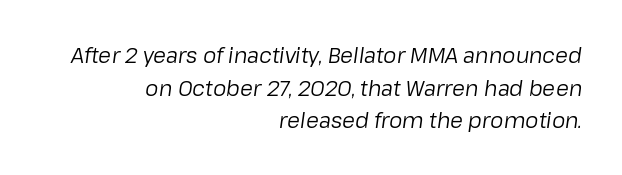
{"italic": "yes", "lean": "right", "slant_degrees": 8, "bold": "no", "underline": "no", "align": "right", "line_spacing": "normal", "line_spacing_ratio": 1.55, "letter_spacing": "normal", "letter_spacing_em": 0.0, "glyph_px": 21}
